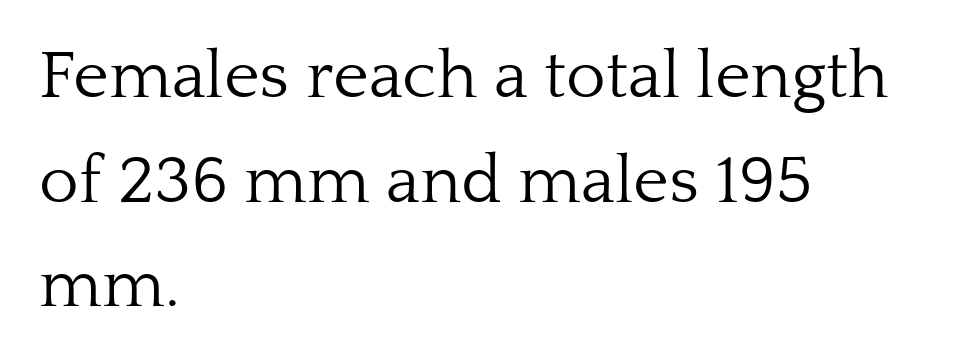
The image shows 68 px light serif type, upright; set left-aligned, normal line spacing (1.54x), normal letter spacing, not underlined; low stroke contrast and a medium x-height.
